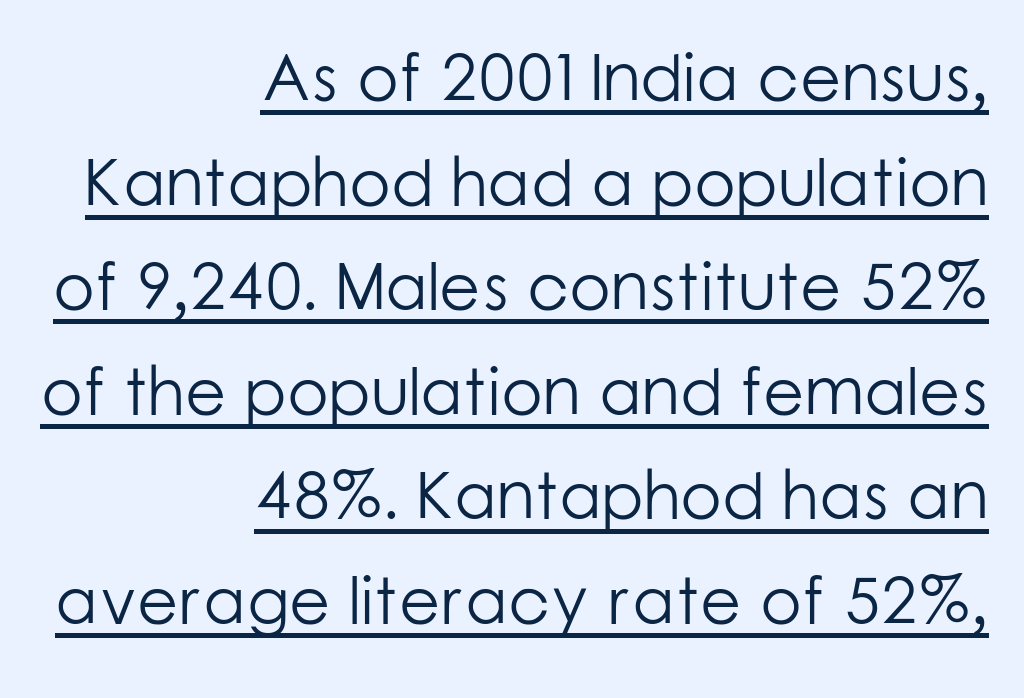
The image shows 67 px light sans-serif type, upright; set right-aligned, normal line spacing (1.56x), normal letter spacing, underlined; low stroke contrast and a medium x-height.
